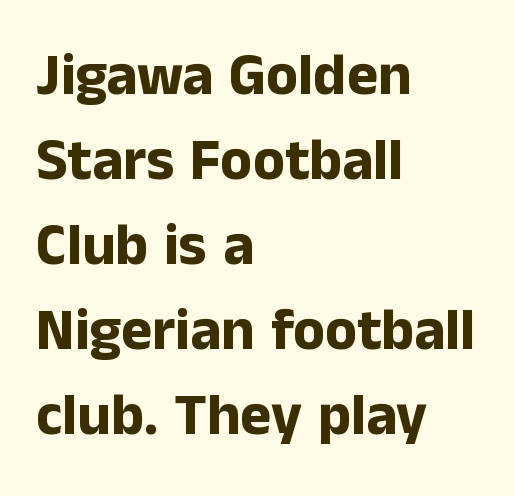
The image shows 59 px bold sans-serif type, upright; set left-aligned, normal line spacing (1.44x), normal letter spacing, not underlined; low stroke contrast and a medium x-height.
